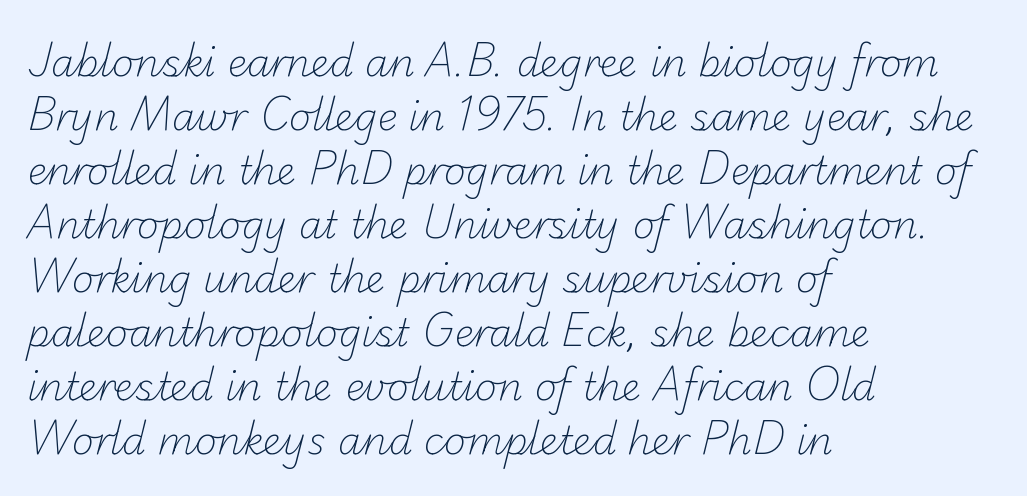
The image shows 38 px light sans-serif type; set left-aligned, normal line spacing (1.42x), normal letter spacing, not underlined; low stroke contrast and a small x-height.
